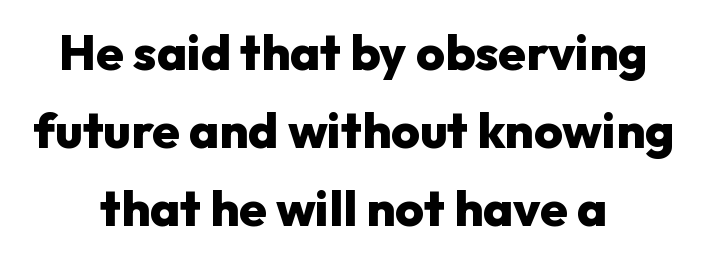
Nobody drew a line under any word here. Italic? Not at all — the glyphs are vertical. The passage shown is typeset with a sans-serif family. Centered paragraph, ragged on both sides. How heavy is the stroke? Heavy — this is a bold.
